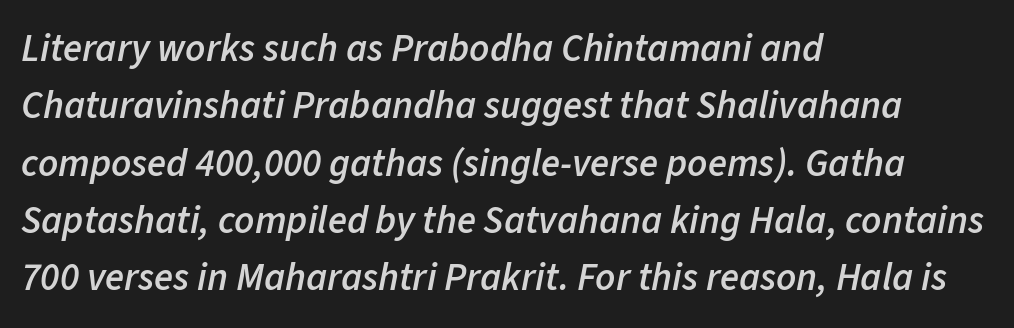
The image shows 39 px semibold type, italic (leaning right); set left-aligned, normal line spacing (1.47x), normal letter spacing, not underlined; low stroke contrast and a medium x-height.
